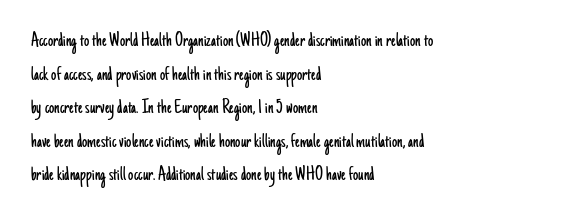
Q: Is the text bold? A: No.
Q: Is the text italic (slanted)? A: No, it is upright.
Q: Is the text underlined? A: No.
Q: How is the paragraph aligned? A: Left-aligned.
Q: Is the spacing between letters normal or unusually wide? A: Normal.
Q: Is the spacing between lines tight, normal or loose? A: Normal.
